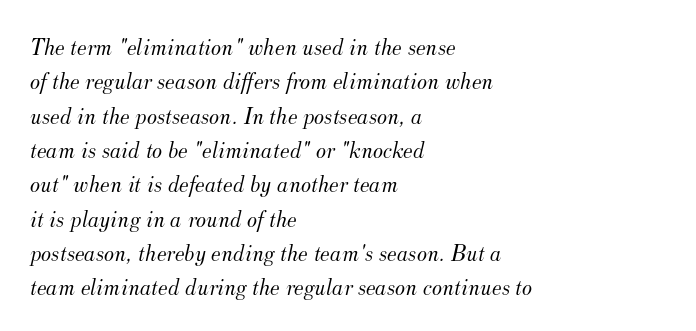
{"italic": "yes", "lean": "right", "slant_degrees": 12, "bold": "no", "underline": "no", "align": "left", "line_spacing": "normal", "line_spacing_ratio": 1.43, "letter_spacing": "normal", "letter_spacing_em": 0.0, "glyph_px": 24}
